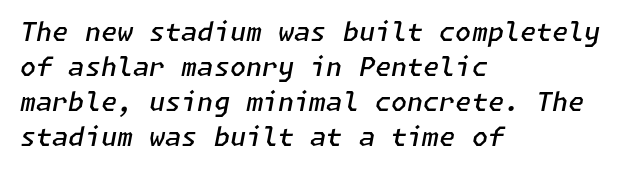
Q: Is the text bold? A: Semi-bold.
Q: Is the text italic (slanted)? A: Yes, it leans right by about 11 degrees.
Q: Is the text underlined? A: No.
Q: How is the paragraph aligned? A: Left-aligned.
Q: Is the spacing between letters normal or unusually wide? A: Normal.
Q: Is the spacing between lines tight, normal or loose? A: Normal.
